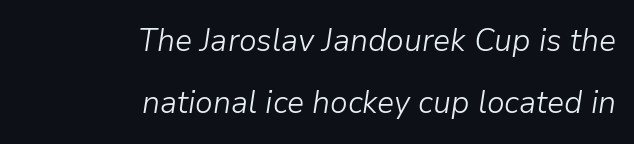
Q: Is the text bold? A: No.
Q: Is the text italic (slanted)? A: Yes, it leans right by about 9 degrees.
Q: Is the text underlined? A: No.
Q: How is the paragraph aligned? A: Right-aligned.
Q: Is the spacing between letters normal or unusually wide? A: Normal.
Q: Is the spacing between lines tight, normal or loose? A: Loose.
Q: Width (condensed, normal, or wide)? A: Normal.
Q: Stroke contrast? A: Low.
Q: x-height? A: Medium.
Q: Monospaced? A: No.
